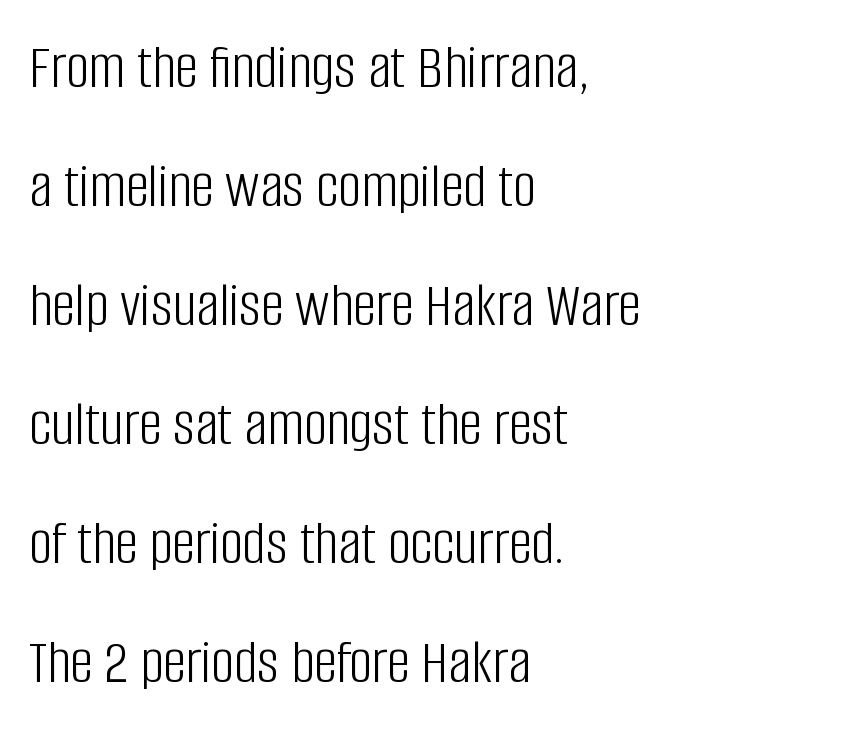
Q: Is the text bold? A: No.
Q: Is the text italic (slanted)? A: No, it is upright.
Q: Is the typeface a serif or a sans-serif typeface? A: Sans-serif.
Q: Is the text underlined? A: No.
Q: How is the paragraph aligned? A: Left-aligned.
Q: Is the spacing between letters normal or unusually wide? A: Normal.
Q: Width (condensed, normal, or wide)? A: Condensed.
Q: Stroke contrast? A: Low.
Q: x-height? A: Large.
Q: Monospaced? A: No.
